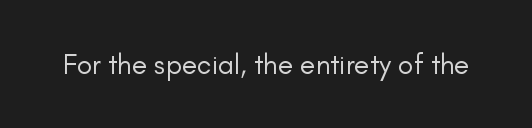
Q: Is the text bold? A: No.
Q: Is the text italic (slanted)? A: No, it is upright.
Q: Is the typeface a serif or a sans-serif typeface? A: Sans-serif.
Q: Is the text underlined? A: No.
Q: Is the spacing between letters normal or unusually wide? A: Normal.
Q: Width (condensed, normal, or wide)? A: Normal.
Q: Stroke contrast? A: Low.
Q: x-height? A: Small.
Q: Monospaced? A: No.
